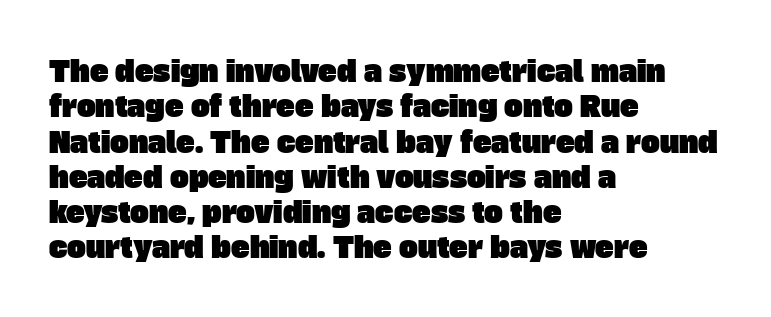
The image shows 28 px sans-serif type; set left-aligned, normal line spacing (1.26x), normal letter spacing, not underlined; low stroke contrast and a large x-height.
